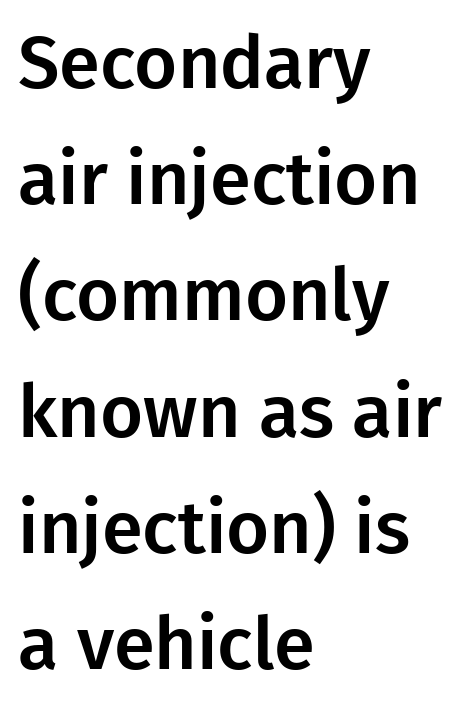
Q: Is the text italic (slanted)? A: No, it is upright.
Q: Is the typeface a serif or a sans-serif typeface? A: Sans-serif.
Q: Is the text underlined? A: No.
Q: How is the paragraph aligned? A: Left-aligned.
Q: Is the spacing between letters normal or unusually wide? A: Normal.
Q: Is the spacing between lines tight, normal or loose? A: Normal.
Q: Width (condensed, normal, or wide)? A: Normal.
Q: Stroke contrast? A: Low.
Q: x-height? A: Medium.
Q: Monospaced? A: No.
